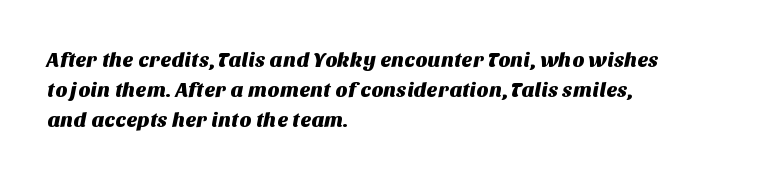
The image shows 21 px text type; set left-aligned, normal line spacing (1.44x), normal letter spacing, not underlined.
